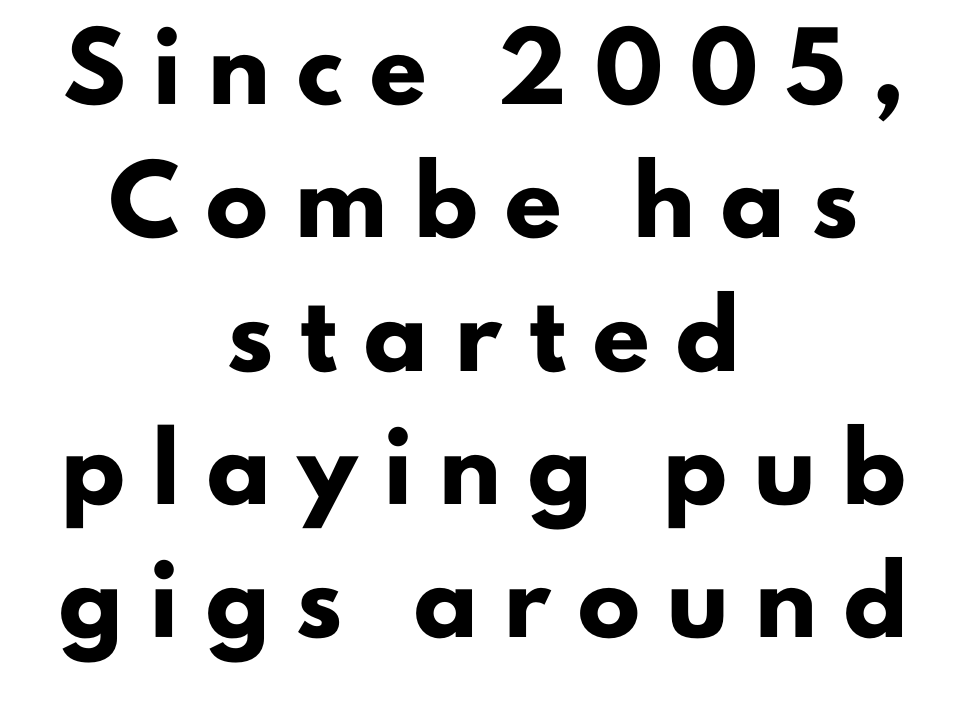
Q: Is the text bold? A: Yes.
Q: Is the text italic (slanted)? A: No, it is upright.
Q: Is the typeface a serif or a sans-serif typeface? A: Sans-serif.
Q: Is the text underlined? A: No.
Q: How is the paragraph aligned? A: Centered.
Q: Is the spacing between letters normal or unusually wide? A: Unusually wide.
Q: Is the spacing between lines tight, normal or loose? A: Loose.
Q: Width (condensed, normal, or wide)? A: Normal.
Q: Stroke contrast? A: Low.
Q: x-height? A: Small.
Q: Monospaced? A: No.
